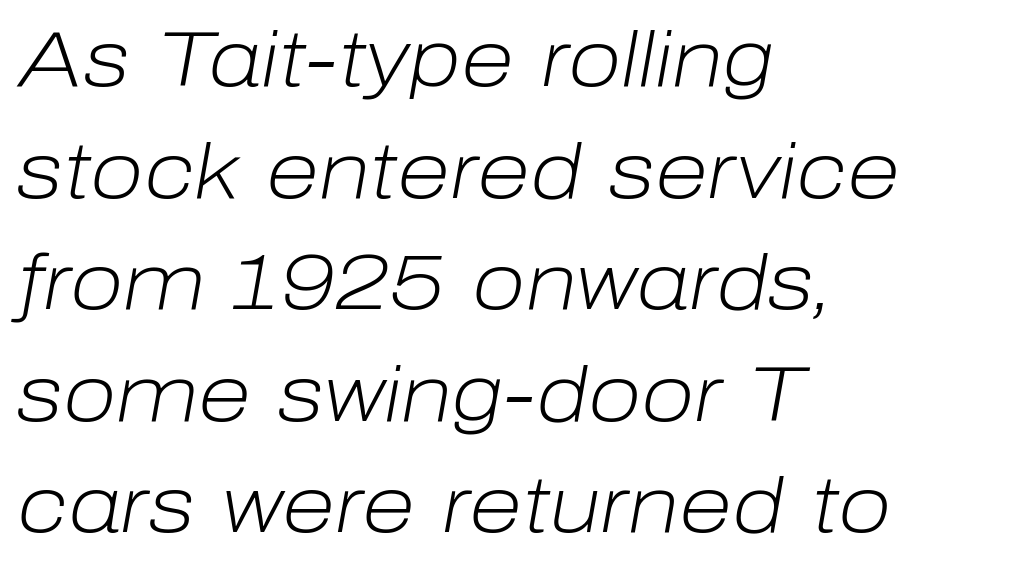
The image shows 78 px light type, italic (leaning right); set left-aligned, normal line spacing (1.43x), normal letter spacing, not underlined; low stroke contrast and a medium x-height.
